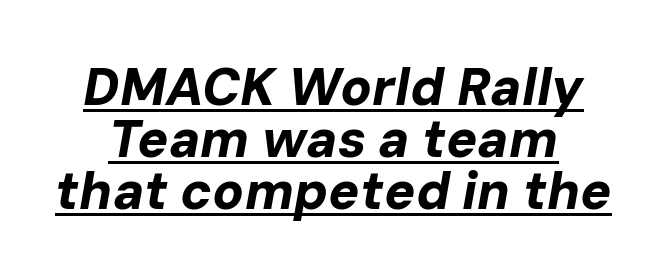
One glance says dense: line gaps are narrower than usual. Notice how the stems are inclined rather than vertical — that's the hallmark of italics. Decoration check: the copy is underlined. Standard letterfit; no display-style spreading of the glyphs.
